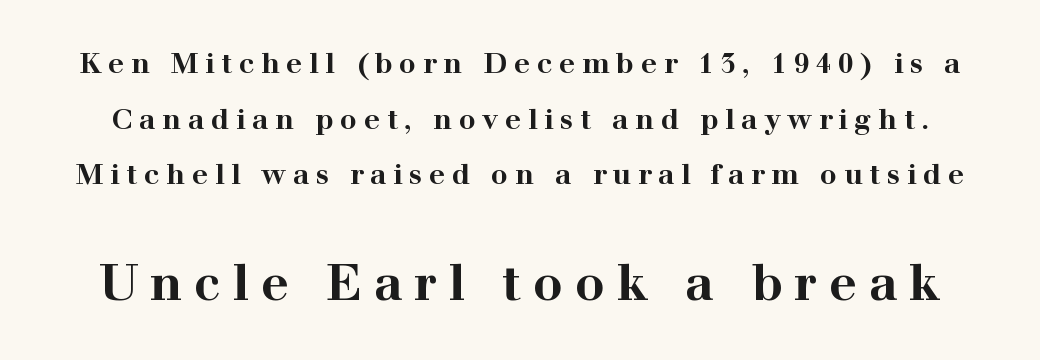
{"serif": "yes", "italic": "no", "bold": "yes", "weight": "bold", "width": "wide", "stroke_contrast": "high", "x_height": "medium", "monospaced": "no", "underline": "no", "line_spacing": "loose", "line_spacing_ratio": 1.99, "letter_spacing": "wide", "letter_spacing_em": 0.24, "larger_block": "second", "size_ratio": 1.75, "glyph_px": 49}
